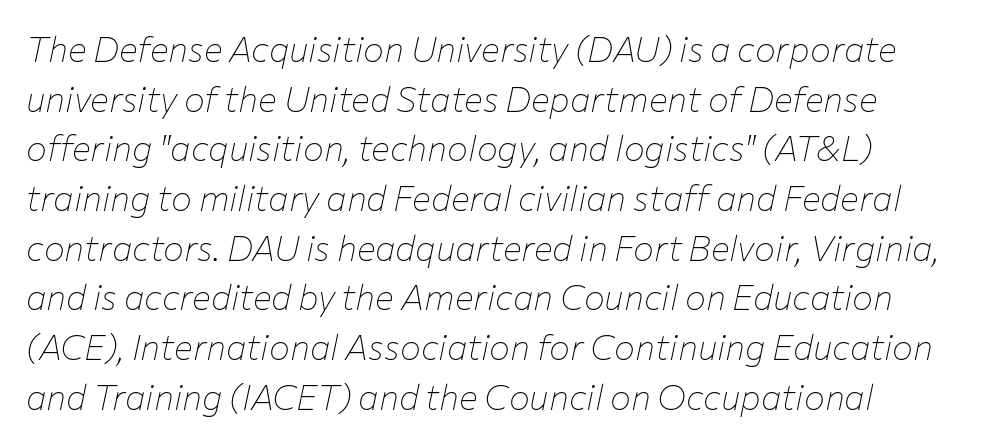
The image shows 35 px thin type, italic (leaning right); set normal line spacing (1.42x), normal letter spacing, not underlined; low stroke contrast and a medium x-height.
